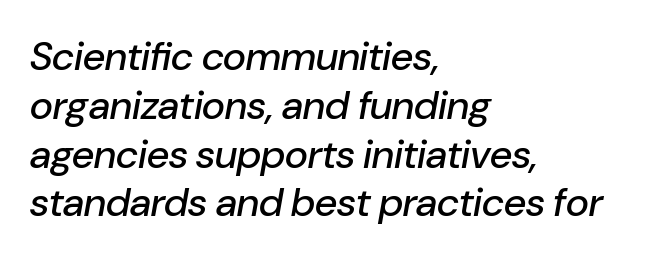
{"italic": "yes", "lean": "right", "slant_degrees": 10, "width": "normal", "stroke_contrast": "low", "x_height": "medium", "monospaced": "no", "underline": "no", "align": "left", "line_spacing_ratio": 1.22, "letter_spacing": "normal", "letter_spacing_em": 0.0, "glyph_px": 40}
